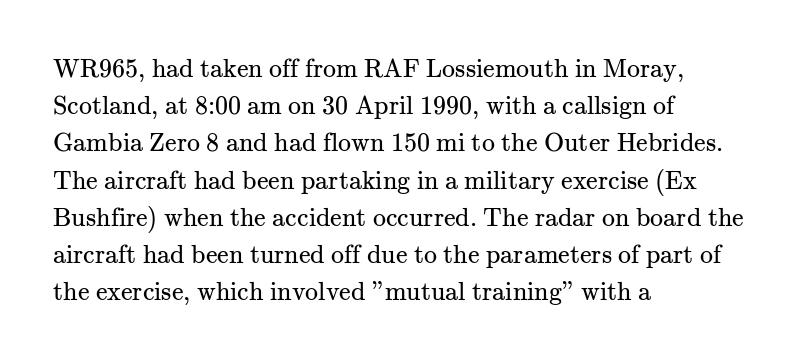
The rendering anchors every line to the left-hand side. A clean baseline with only descenders dipping below it. No chunkiness to these letters — they're not bold. Leading matches the norm, producing a regular column. Ascenders rise straight up at ninety degrees. Nobody touched the tracking dial on this one.
